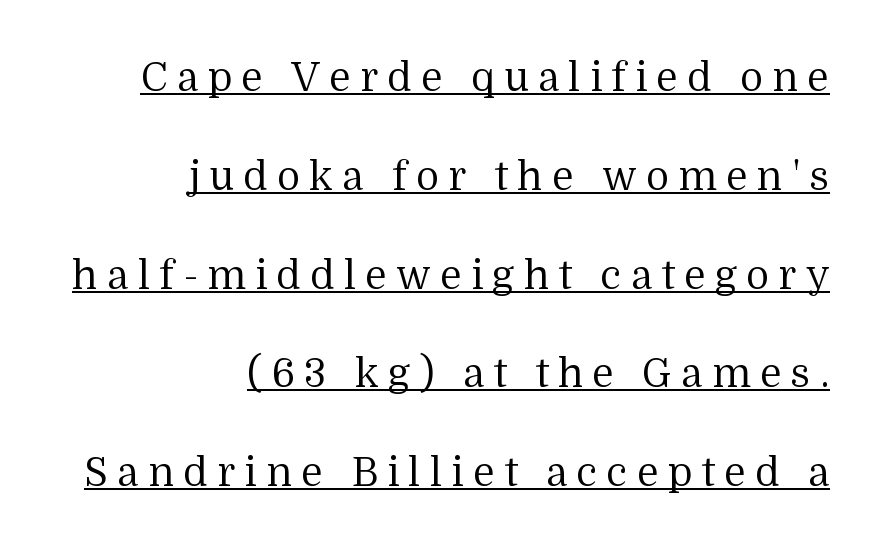
{"serif": "yes", "italic": "no", "bold": "no", "weight": "regular", "width": "normal", "stroke_contrast": "medium", "x_height": "medium", "monospaced": "no", "underline": "yes", "align": "right", "line_spacing": "loose", "line_spacing_ratio": 2.47, "letter_spacing": "wide", "letter_spacing_em": 0.23, "glyph_px": 40}
